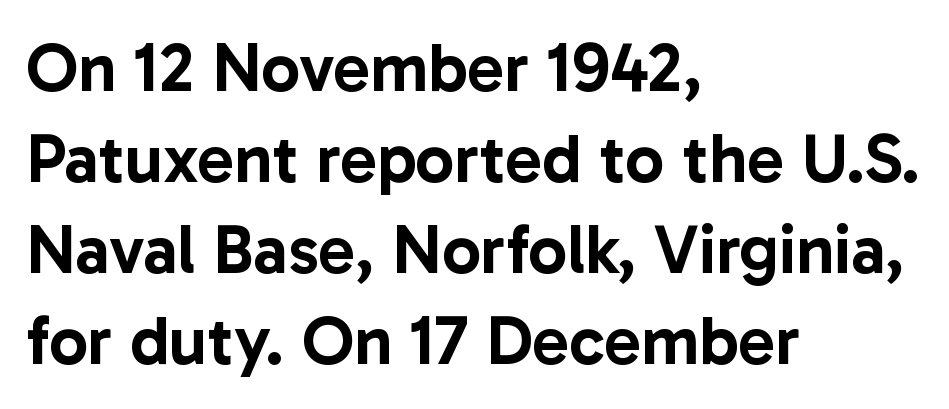
The image shows 69 px sans-serif type, upright; set left-aligned, normal line spacing (1.32x), normal letter spacing, not underlined; low stroke contrast and a medium x-height.
